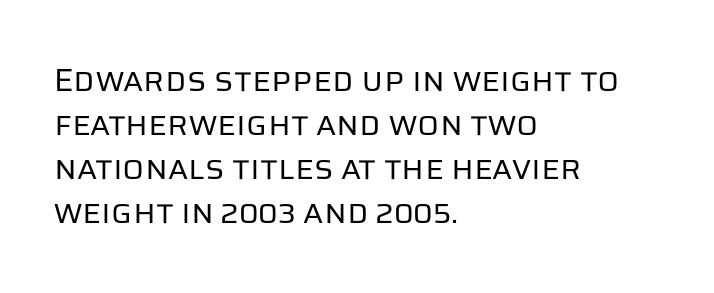
Q: Is the text bold? A: No.
Q: Is the text italic (slanted)? A: No, it is upright.
Q: Is the typeface a serif or a sans-serif typeface? A: Sans-serif.
Q: Is the text underlined? A: No.
Q: How is the paragraph aligned? A: Left-aligned.
Q: Is the spacing between letters normal or unusually wide? A: Normal.
Q: Is the spacing between lines tight, normal or loose? A: Normal.
Q: Width (condensed, normal, or wide)? A: Normal.
Q: Stroke contrast? A: Low.
Q: x-height? A: Large.
Q: Monospaced? A: No.
